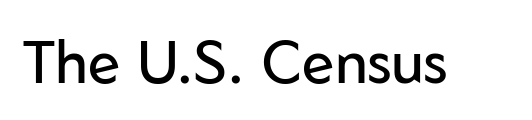
Q: Is the text bold? A: No.
Q: Is the text italic (slanted)? A: No, it is upright.
Q: Is the typeface a serif or a sans-serif typeface? A: Sans-serif.
Q: Is the text underlined? A: No.
Q: Is the spacing between letters normal or unusually wide? A: Normal.
Q: Width (condensed, normal, or wide)? A: Normal.
Q: Stroke contrast? A: Low.
Q: x-height? A: Medium.
Q: Monospaced? A: No.
